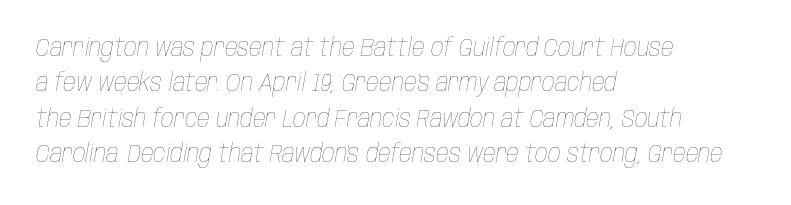
The image shows 25 px text type, italic (leaning right); set left-aligned, normal line spacing (1.42x), normal letter spacing, not underlined.
